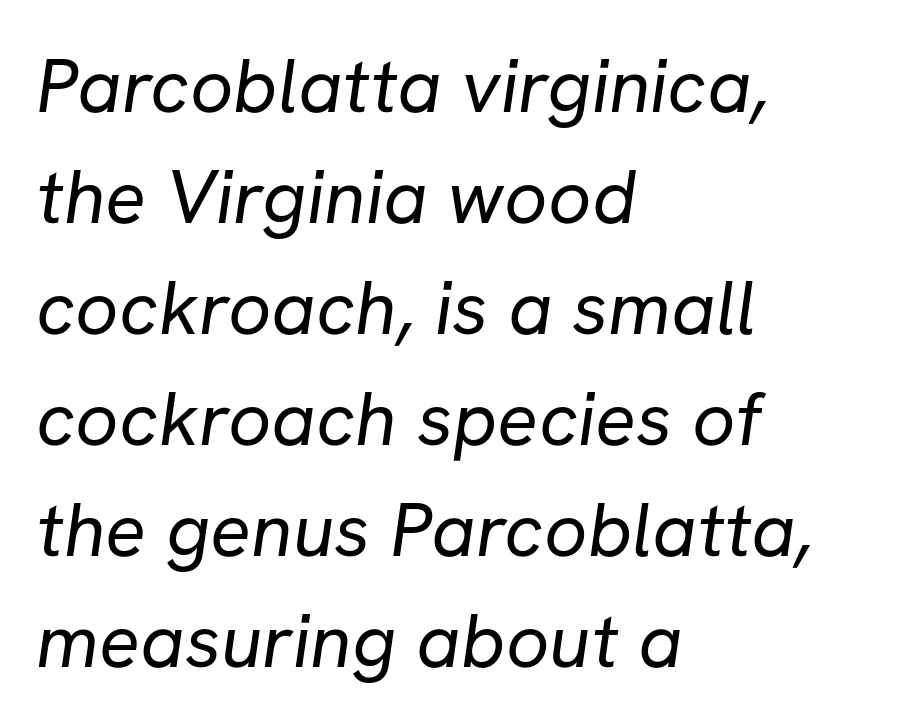
The image shows 76 px regular-weight sans-serif type; set left-aligned, normal line spacing (1.46x), normal letter spacing, not underlined; low stroke contrast and a medium x-height.
